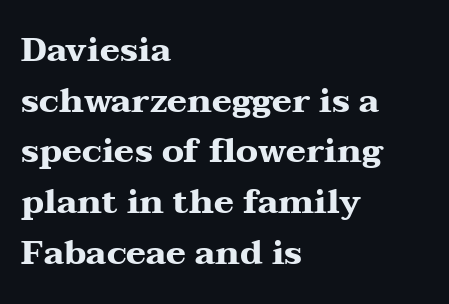
Q: Is the text bold? A: Yes.
Q: Is the text italic (slanted)? A: No, it is upright.
Q: Is the typeface a serif or a sans-serif typeface? A: Serif.
Q: Is the text underlined? A: No.
Q: How is the paragraph aligned? A: Left-aligned.
Q: Is the spacing between letters normal or unusually wide? A: Normal.
Q: Is the spacing between lines tight, normal or loose? A: Normal.
Q: Width (condensed, normal, or wide)? A: Wide.
Q: Stroke contrast? A: Medium.
Q: x-height? A: Medium.
Q: Monospaced? A: No.
